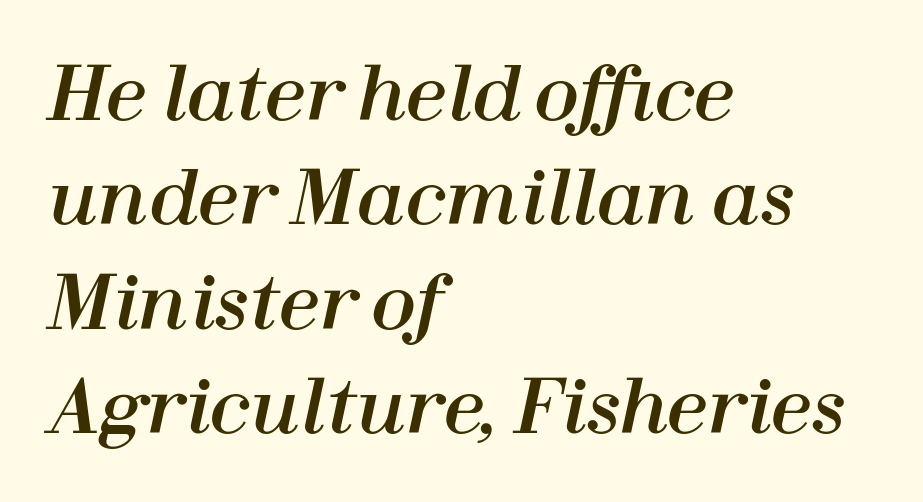
The image shows 74 px text type, italic (leaning right); set left-aligned, normal line spacing (1.41x), normal letter spacing, not underlined; high stroke contrast and a medium x-height.
